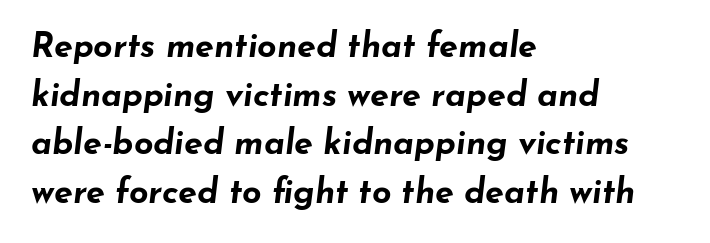
{"italic": "yes", "lean": "right", "slant_degrees": 7, "bold": "yes", "weight": "bold", "width": "wide", "stroke_contrast": "low", "x_height": "small", "monospaced": "no", "underline": "no", "align": "left", "line_spacing": "normal", "line_spacing_ratio": 1.43, "letter_spacing": "normal", "letter_spacing_em": 0.0, "glyph_px": 34}
